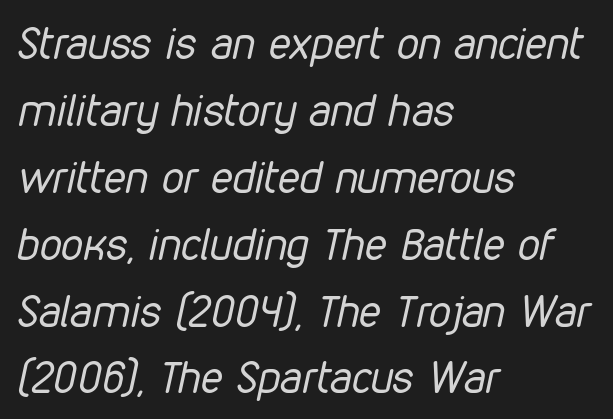
The typesetting does not lean heavy: it is not bold. Check under the words: just untouched page. Regular leading. The rendering uses natural spacing where letterforms have individual widths.
